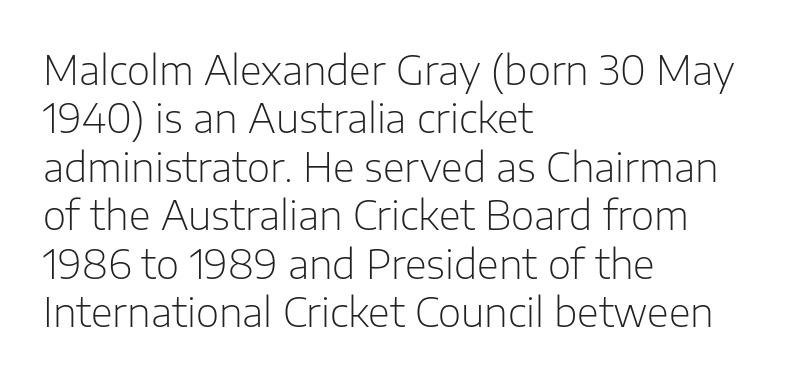
Q: Is the text bold? A: No.
Q: Is the text italic (slanted)? A: No, it is upright.
Q: Is the typeface a serif or a sans-serif typeface? A: Sans-serif.
Q: Is the text underlined? A: No.
Q: How is the paragraph aligned? A: Left-aligned.
Q: Is the spacing between letters normal or unusually wide? A: Normal.
Q: Width (condensed, normal, or wide)? A: Normal.
Q: Stroke contrast? A: Low.
Q: x-height? A: Medium.
Q: Monospaced? A: No.
